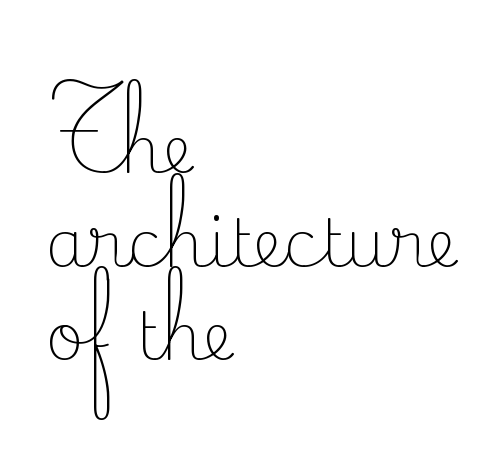
This is roman type, the default non-slanted kind. Glyph-to-glyph distance matches everyday printed text. Bold? No — there's no thickening of the strokes. The space beneath each line is pristine and unruled. This block has exactly the height ordinary leading produces. Unlike a clean sans, this face finishes its strokes with serifs.
